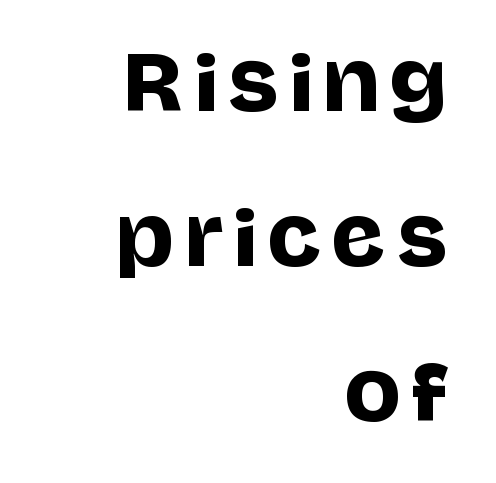
Q: Is the text italic (slanted)? A: No, it is upright.
Q: Is the typeface a serif or a sans-serif typeface? A: Sans-serif.
Q: Is the text underlined? A: No.
Q: How is the paragraph aligned? A: Right-aligned.
Q: Is the spacing between lines tight, normal or loose? A: Loose.
Q: Width (condensed, normal, or wide)? A: Normal.
Q: Stroke contrast? A: Low.
Q: x-height? A: Large.
Q: Monospaced? A: No.
